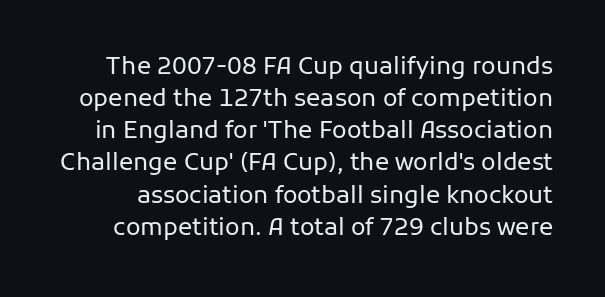
The image shows 24 px text type, upright; set normal line spacing (1.34x), normal letter spacing, not underlined.
